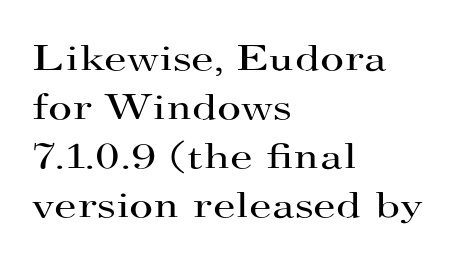
The image shows 37 px regular-weight, wide serif type, upright; set left-aligned, normal line spacing (1.32x), normal letter spacing, not underlined; high stroke contrast and a small x-height.
